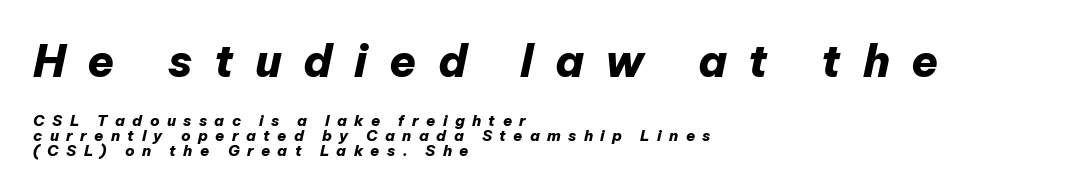
Q: Is the text bold? A: Yes.
Q: Is the text italic (slanted)? A: Yes, it leans right by about 12 degrees.
Q: Is the text underlined? A: No.
Q: How is the paragraph aligned? A: Left-aligned.
Q: Is the spacing between letters normal or unusually wide? A: Unusually wide.
Q: Is the spacing between lines tight, normal or loose? A: Tight.
Q: Which block of text is set in a larger size, the first (top) or the second (bottom)? A: The first (top) one.
Q: Width (condensed, normal, or wide)? A: Normal.
Q: Stroke contrast? A: Low.
Q: x-height? A: Medium.
Q: Monospaced? A: No.
